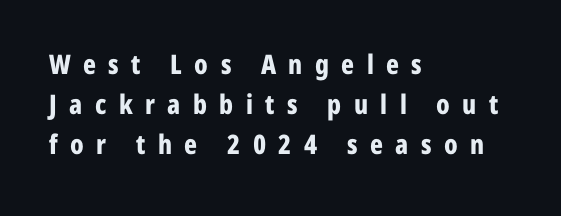
Q: Is the text bold? A: Yes.
Q: Is the text italic (slanted)? A: No, it is upright.
Q: Is the text underlined? A: No.
Q: How is the paragraph aligned? A: Left-aligned.
Q: Is the spacing between letters normal or unusually wide? A: Unusually wide.
Q: Is the spacing between lines tight, normal or loose? A: Normal.
